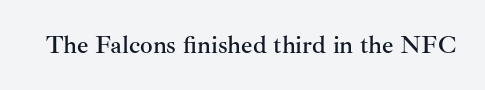
The image shows 25 px text type, upright; set normal letter spacing, not underlined.
